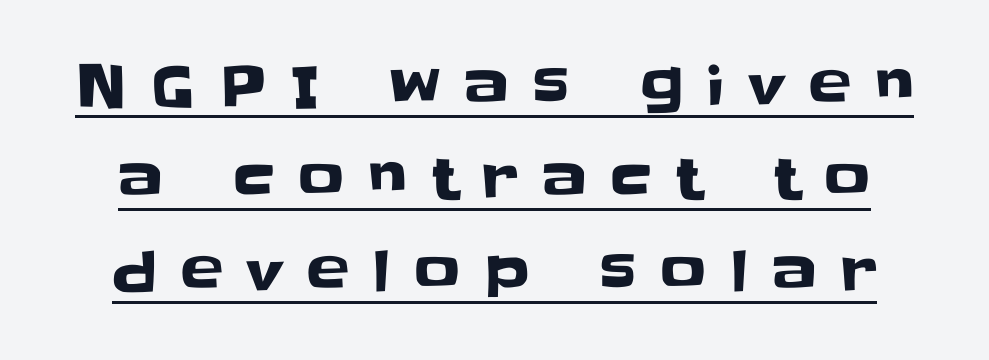
{"serif": "no", "italic": "no", "width": "normal", "stroke_contrast": "low", "x_height": "large", "monospaced": "no", "underline": "yes", "line_spacing": "normal", "line_spacing_ratio": 1.63, "letter_spacing": "wide", "letter_spacing_em": 0.42, "glyph_px": 57}
